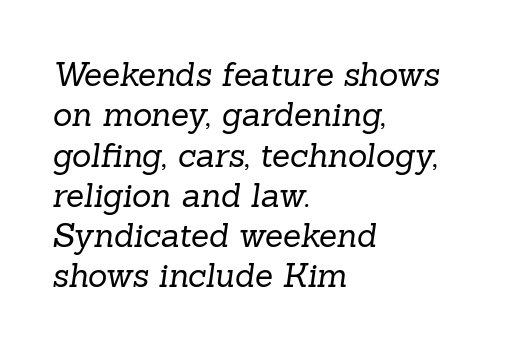
Q: Is the text bold? A: No.
Q: Is the typeface a serif or a sans-serif typeface? A: Serif.
Q: Is the text underlined? A: No.
Q: How is the paragraph aligned? A: Left-aligned.
Q: Is the spacing between letters normal or unusually wide? A: Normal.
Q: Width (condensed, normal, or wide)? A: Normal.
Q: Stroke contrast? A: Low.
Q: x-height? A: Medium.
Q: Monospaced? A: No.
